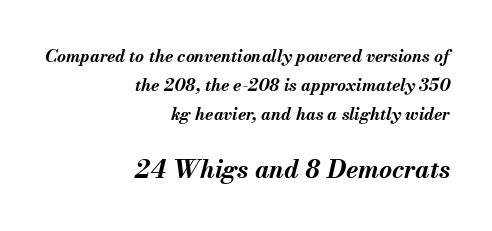
Q: Is the text bold? A: Yes.
Q: Is the text italic (slanted)? A: Yes, it leans right by about 13 degrees.
Q: Is the text underlined? A: No.
Q: How is the paragraph aligned? A: Right-aligned.
Q: Is the spacing between letters normal or unusually wide? A: Normal.
Q: Which block of text is set in a larger size, the first (top) or the second (bottom)? A: The second (bottom) one.
